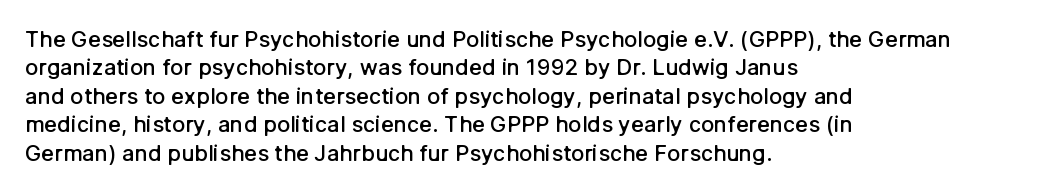
The image shows 22 px text type, upright; set left-aligned, normal line spacing (1.29x), normal letter spacing, not underlined.
